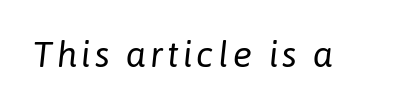
Check under the words: just untouched page. Weight class: somewhere from thin through regular. Varying glyph widths throughout — classic text-font behaviour. Italic? Definitely — the glyphs are oblique.
